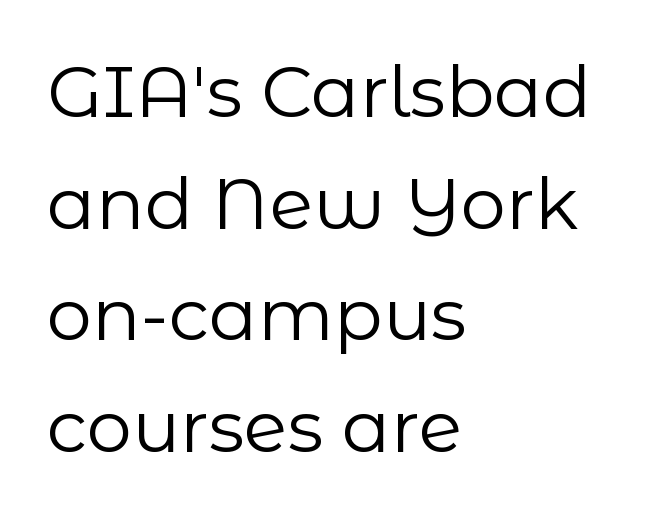
The image shows 72 px regular-weight sans-serif type, upright; set left-aligned, normal line spacing (1.55x), normal letter spacing, not underlined; low stroke contrast and a medium x-height.
